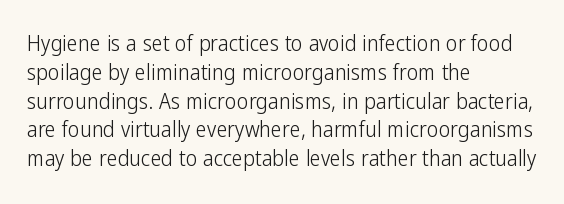
No extra ink here — the face is not bold. The ragged edge is on the right, which tells us the setting is flush left. Decoration check: the copy has no underline. Between one letter and the next there's only the usual sliver of space. No italicization has been applied; the sample stays upright. Successive baselines arrive at the customary interval.
